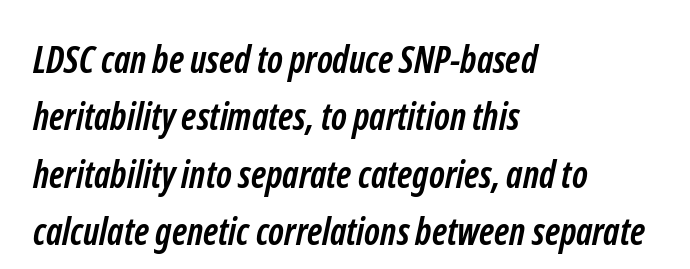
Q: Is the text bold? A: Yes.
Q: Is the typeface a serif or a sans-serif typeface? A: Sans-serif.
Q: Is the text underlined? A: No.
Q: How is the paragraph aligned? A: Left-aligned.
Q: Is the spacing between letters normal or unusually wide? A: Normal.
Q: Is the spacing between lines tight, normal or loose? A: Normal.
Q: Width (condensed, normal, or wide)? A: Condensed.
Q: Stroke contrast? A: Low.
Q: x-height? A: Medium.
Q: Monospaced? A: No.
